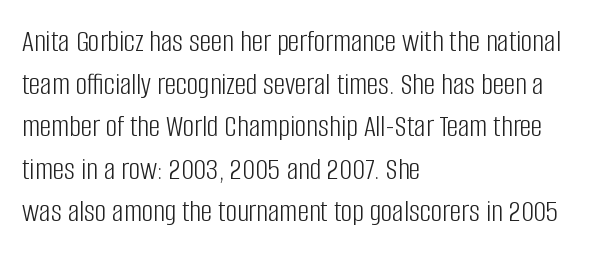
Q: Is the text bold? A: No.
Q: Is the text italic (slanted)? A: No, it is upright.
Q: Is the typeface a serif or a sans-serif typeface? A: Sans-serif.
Q: Is the text underlined? A: No.
Q: How is the paragraph aligned? A: Left-aligned.
Q: Is the spacing between letters normal or unusually wide? A: Normal.
Q: Is the spacing between lines tight, normal or loose? A: Normal.
Q: Width (condensed, normal, or wide)? A: Condensed.
Q: Stroke contrast? A: Low.
Q: x-height? A: Large.
Q: Monospaced? A: No.
